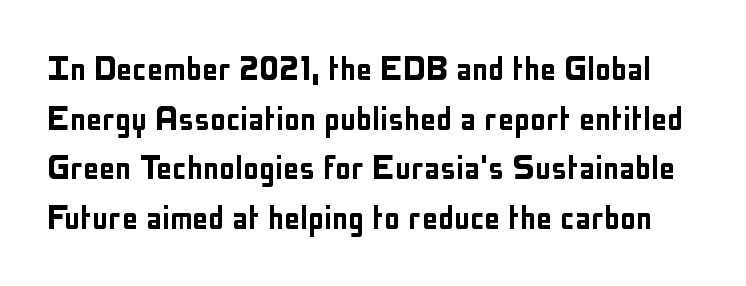
The image shows 40 px condensed sans-serif type, upright; set line spacing 1.24x, normal letter spacing, not underlined; low stroke contrast and a medium x-height.
